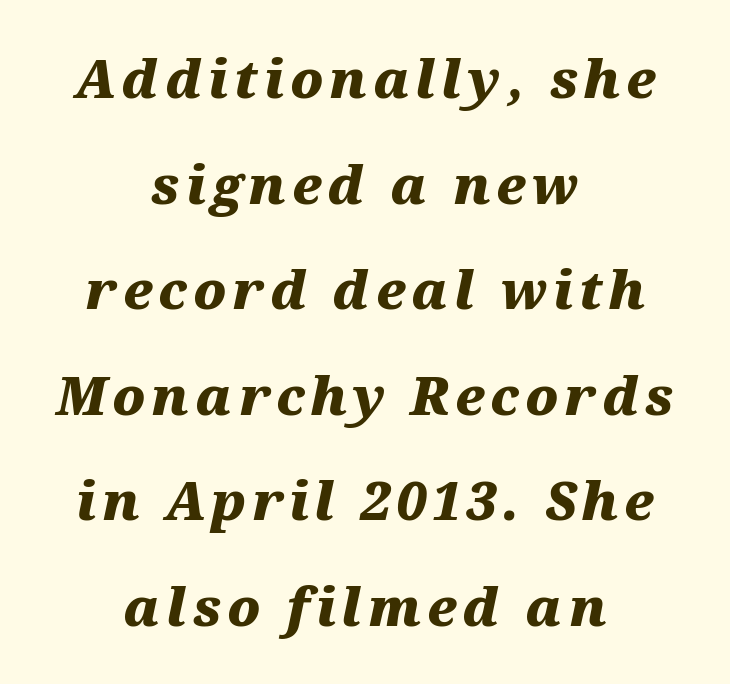
Is this a fixed-width face? No — the glyphs have proportional, varying widths. The designer dialed line spacing up above the default. Descenders are the only things crossing below the line. Does the lettering tilt? It does — this is italic.
